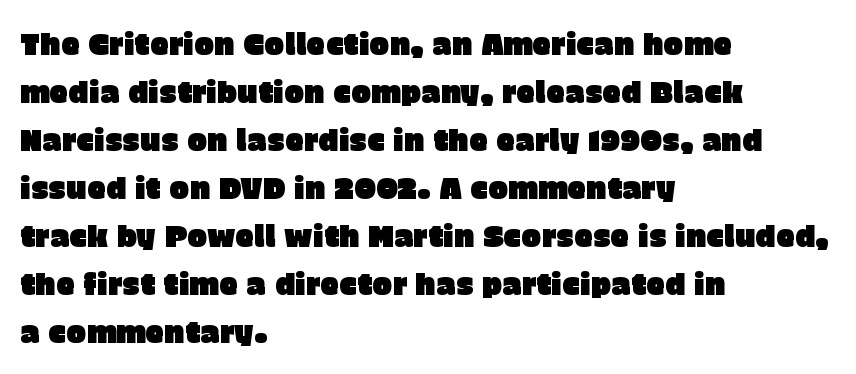
The image shows 30 px sans-serif type, upright; set left-aligned, normal line spacing (1.6x), normal letter spacing, not underlined; low stroke contrast and a large x-height.
